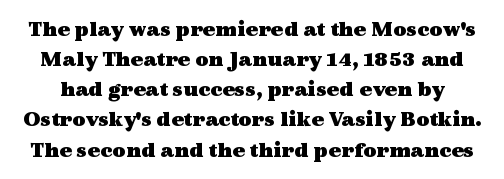
Q: Is the text bold? A: Yes.
Q: Is the text italic (slanted)? A: No, it is upright.
Q: Is the text underlined? A: No.
Q: Is the spacing between letters normal or unusually wide? A: Normal.
Q: Is the spacing between lines tight, normal or loose? A: Normal.
